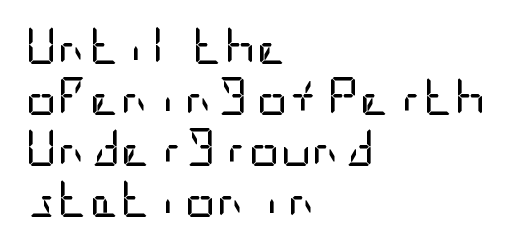
Q: Is the text bold? A: No.
Q: Is the text italic (slanted)? A: No, it is upright.
Q: Is the typeface a serif or a sans-serif typeface? A: Sans-serif.
Q: Is the text underlined? A: No.
Q: How is the paragraph aligned? A: Left-aligned.
Q: Is the spacing between letters normal or unusually wide? A: Normal.
Q: Is the spacing between lines tight, normal or loose? A: Normal.
Q: Width (condensed, normal, or wide)? A: Condensed.
Q: Stroke contrast? A: Low.
Q: x-height? A: Large.
